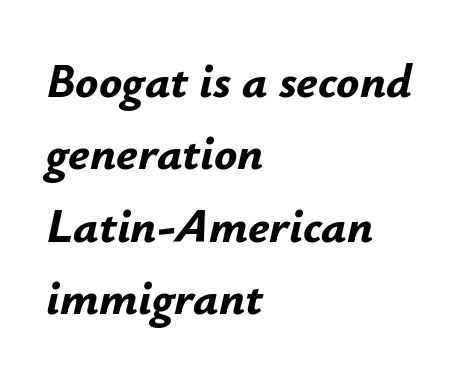
{"italic": "yes", "lean": "right", "slant_degrees": 12, "bold": "yes", "weight": "bold", "width": "normal", "stroke_contrast": "low", "x_height": "small", "monospaced": "no", "underline": "no", "align": "left", "line_spacing": "normal", "line_spacing_ratio": 1.51, "letter_spacing": "normal", "letter_spacing_em": 0.0, "glyph_px": 48}
